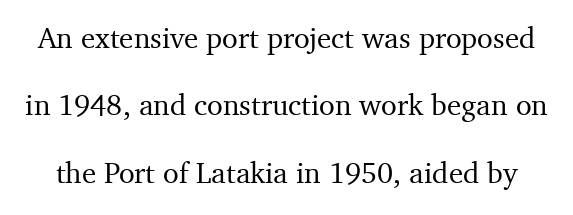
Q: Is the text italic (slanted)? A: No, it is upright.
Q: Is the typeface a serif or a sans-serif typeface? A: Serif.
Q: Is the text underlined? A: No.
Q: Is the spacing between letters normal or unusually wide? A: Normal.
Q: Is the spacing between lines tight, normal or loose? A: Loose.
Q: Width (condensed, normal, or wide)? A: Normal.
Q: Stroke contrast? A: Medium.
Q: x-height? A: Medium.
Q: Monospaced? A: No.
